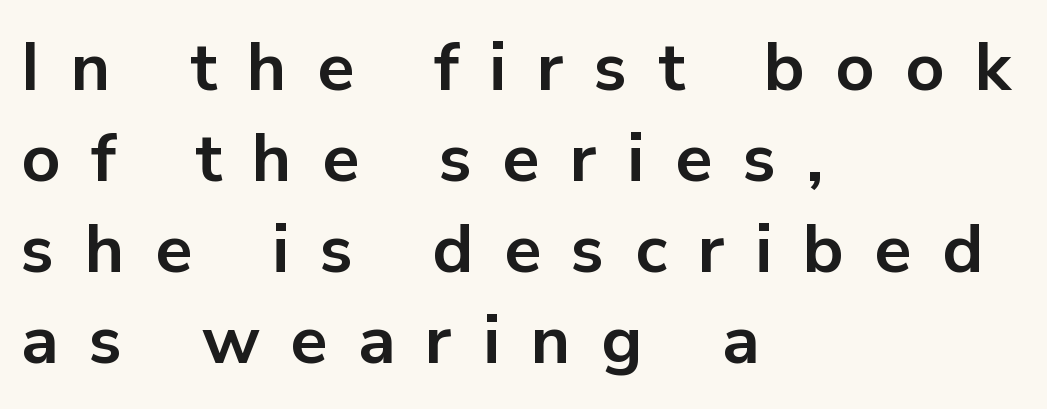
The image shows 68 px bold sans-serif type, upright; set left-aligned, normal line spacing (1.34x), unusually wide letter spacing (+0.45 em), not underlined; low stroke contrast and a medium x-height.
